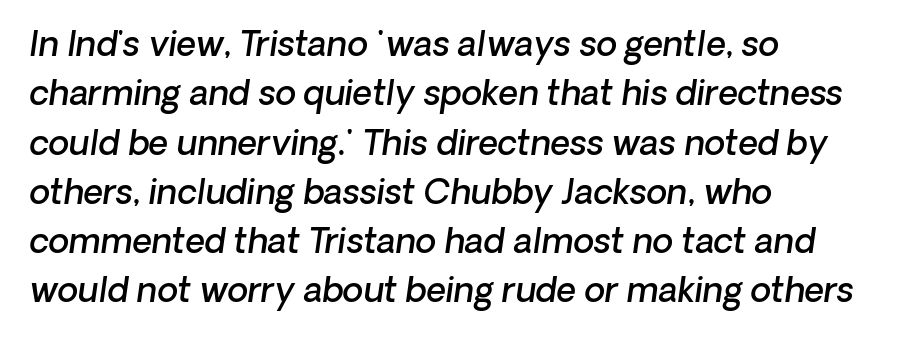
Q: Is the text bold? A: Semi-bold.
Q: Is the text italic (slanted)? A: Yes, it leans right by about 8 degrees.
Q: Is the text underlined? A: No.
Q: How is the paragraph aligned? A: Left-aligned.
Q: Is the spacing between letters normal or unusually wide? A: Normal.
Q: Is the spacing between lines tight, normal or loose? A: Normal.
Q: Width (condensed, normal, or wide)? A: Normal.
Q: Stroke contrast? A: Low.
Q: x-height? A: Medium.
Q: Monospaced? A: No.
